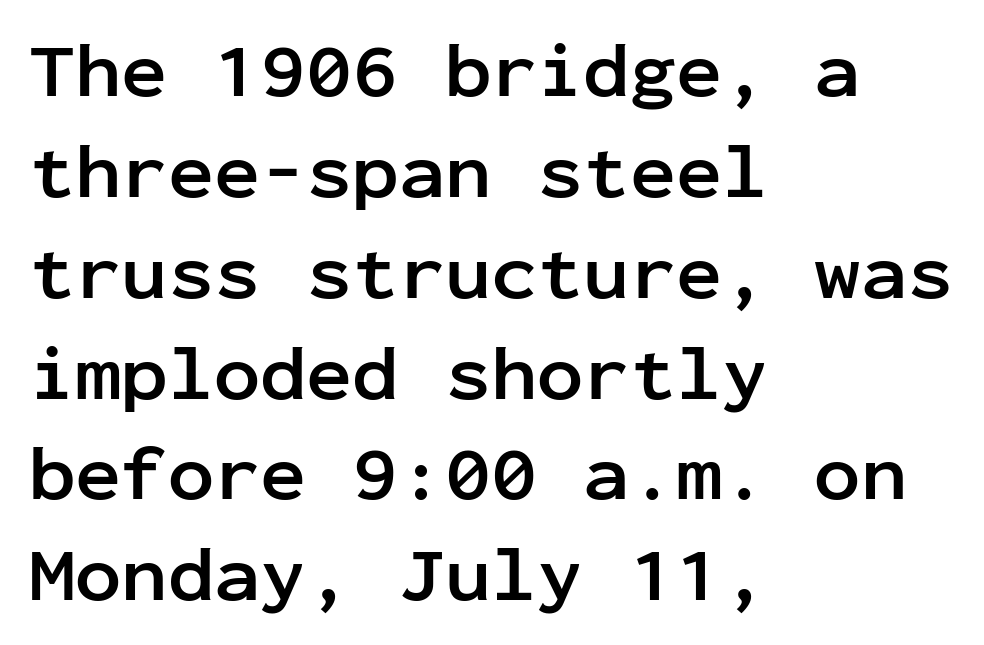
Q: Is the text bold? A: Yes.
Q: Is the text italic (slanted)? A: No, it is upright.
Q: Is the typeface a serif or a sans-serif typeface? A: Sans-serif.
Q: Is the text underlined? A: No.
Q: How is the paragraph aligned? A: Left-aligned.
Q: Is the spacing between letters normal or unusually wide? A: Normal.
Q: Is the spacing between lines tight, normal or loose? A: Normal.
Q: Width (condensed, normal, or wide)? A: Normal.
Q: Stroke contrast? A: Low.
Q: x-height? A: Medium.
Q: Monospaced? A: Yes.
